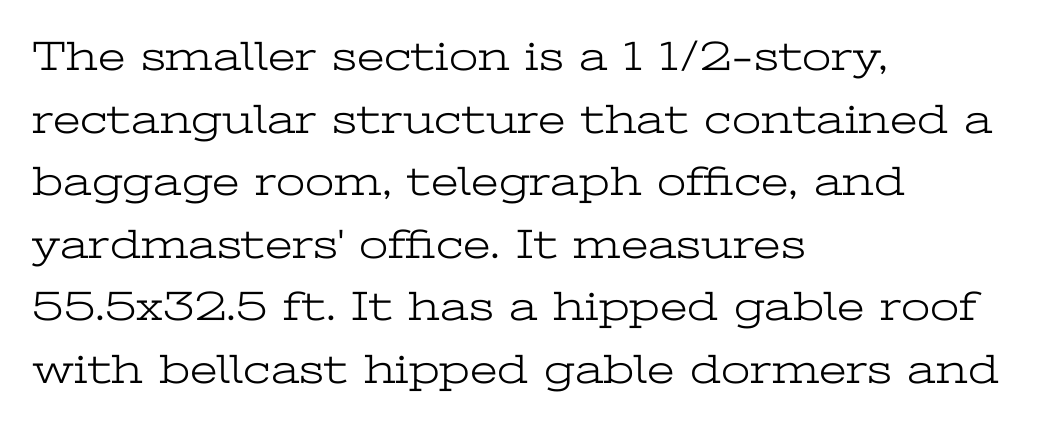
Q: Is the text bold? A: No.
Q: Is the text italic (slanted)? A: No, it is upright.
Q: Is the typeface a serif or a sans-serif typeface? A: Serif.
Q: Is the text underlined? A: No.
Q: How is the paragraph aligned? A: Left-aligned.
Q: Is the spacing between letters normal or unusually wide? A: Normal.
Q: Is the spacing between lines tight, normal or loose? A: Normal.
Q: Width (condensed, normal, or wide)? A: Wide.
Q: Stroke contrast? A: Low.
Q: x-height? A: Medium.
Q: Monospaced? A: No.
